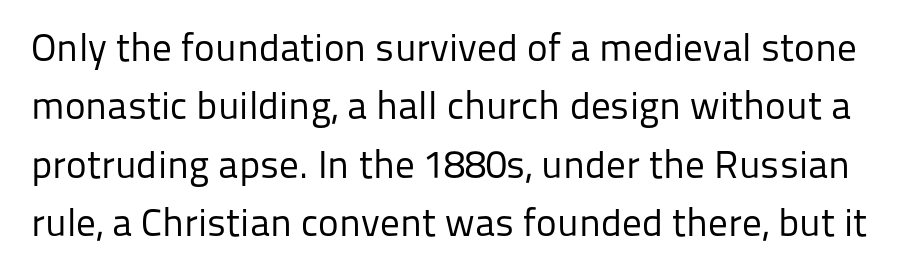
The image shows 39 px regular-weight sans-serif type, upright; set normal line spacing (1.5x), normal letter spacing, not underlined; low stroke contrast and a medium x-height.
